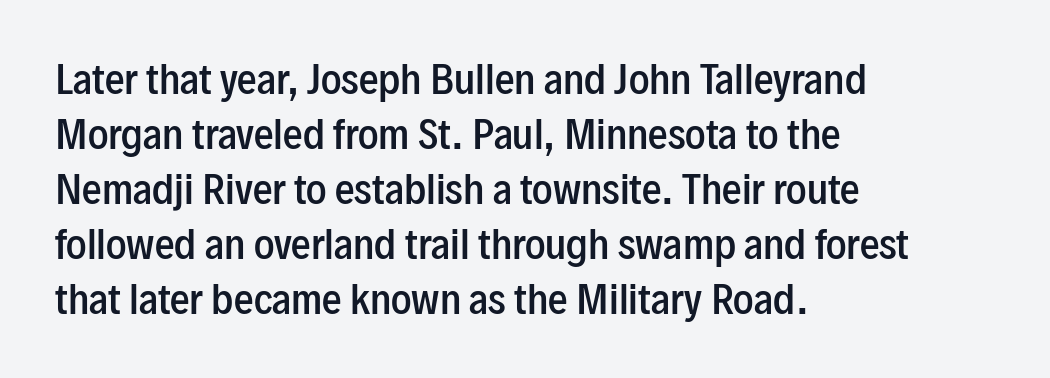
Q: Is the text bold? A: Semi-bold.
Q: Is the text italic (slanted)? A: No, it is upright.
Q: Is the typeface a serif or a sans-serif typeface? A: Sans-serif.
Q: Is the text underlined? A: No.
Q: How is the paragraph aligned? A: Left-aligned.
Q: Is the spacing between letters normal or unusually wide? A: Normal.
Q: Is the spacing between lines tight, normal or loose? A: Normal.
Q: Width (condensed, normal, or wide)? A: Condensed.
Q: Stroke contrast? A: Low.
Q: x-height? A: Medium.
Q: Monospaced? A: No.
